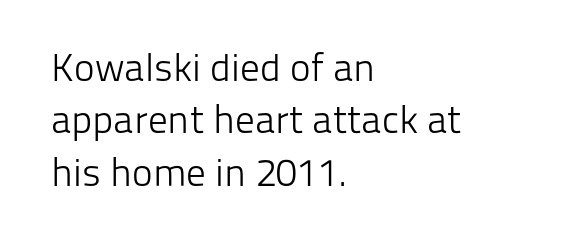
{"serif": "no", "italic": "no", "bold": "no", "weight": "light", "width": "normal", "stroke_contrast": "low", "x_height": "medium", "monospaced": "no", "underline": "no", "align": "left", "line_spacing": "normal", "line_spacing_ratio": 1.34, "letter_spacing": "normal", "letter_spacing_em": 0.0, "glyph_px": 39}
